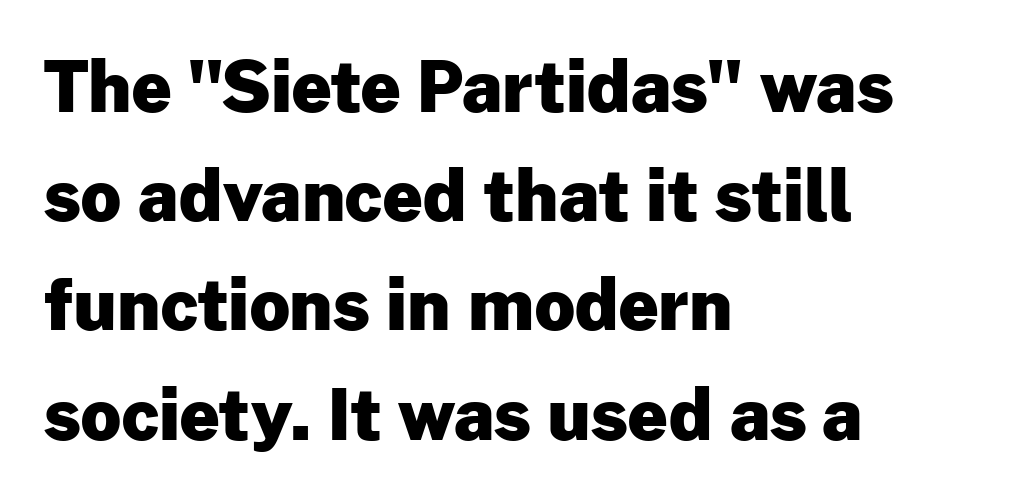
How would I describe the line gaps? Plain and ordinary. Every stem runs plumb, perpendicular to the baseline. Each letter keeps its own natural width here, so spacing adapts to shape. The passage shown is not underscored anywhere.
